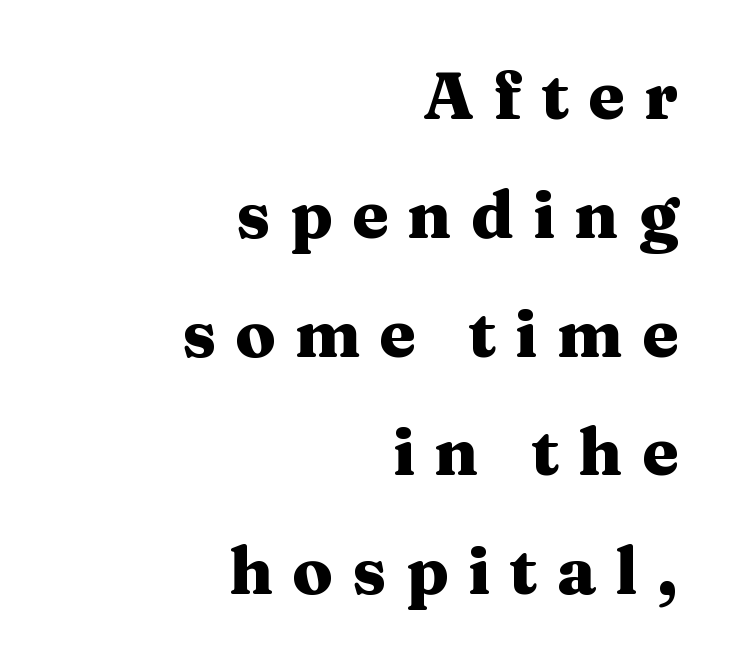
Q: Is the text bold? A: Yes.
Q: Is the text italic (slanted)? A: No, it is upright.
Q: Is the typeface a serif or a sans-serif typeface? A: Serif.
Q: Is the text underlined? A: No.
Q: How is the paragraph aligned? A: Right-aligned.
Q: Is the spacing between letters normal or unusually wide? A: Unusually wide.
Q: Width (condensed, normal, or wide)? A: Wide.
Q: Stroke contrast? A: Medium.
Q: x-height? A: Medium.
Q: Monospaced? A: No.
